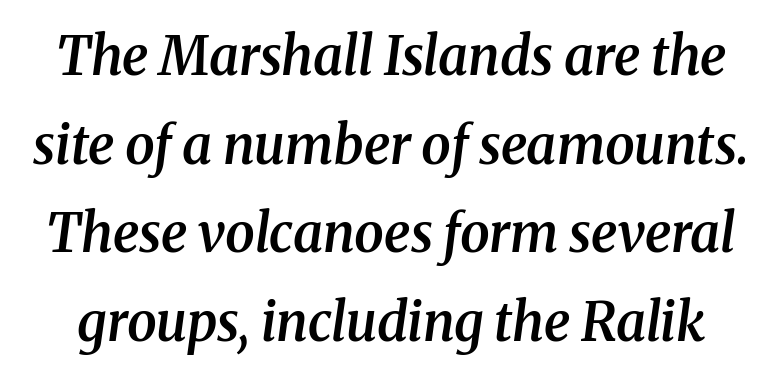
{"serif": "yes", "italic": "yes", "lean": "right", "slant_degrees": 8, "bold": "semi", "weight": "semibold", "width": "normal", "stroke_contrast": "medium", "x_height": "medium", "monospaced": "no", "underline": "no", "line_spacing": "normal", "line_spacing_ratio": 1.67, "letter_spacing": "normal", "letter_spacing_em": 0.0, "glyph_px": 53}
